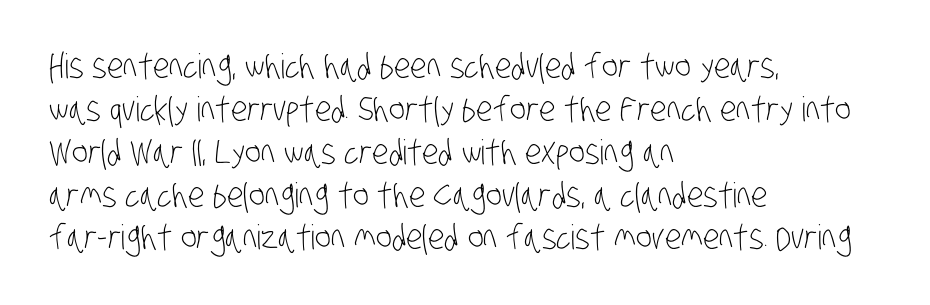
The image shows 34 px light, condensed sans-serif type; set left-aligned, normal line spacing (1.26x), normal letter spacing, not underlined; low stroke contrast and a large x-height.
